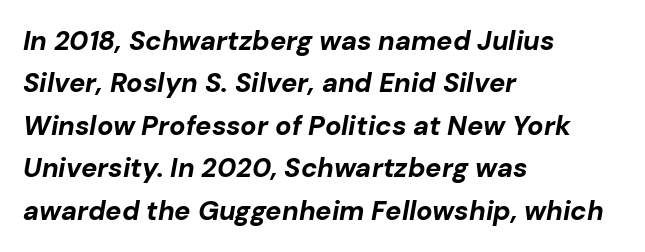
{"italic": "yes", "lean": "right", "slant_degrees": 10, "bold": "yes", "underline": "no", "align": "left", "line_spacing": "normal", "line_spacing_ratio": 1.57, "letter_spacing": "normal", "letter_spacing_em": 0.0, "glyph_px": 27}
